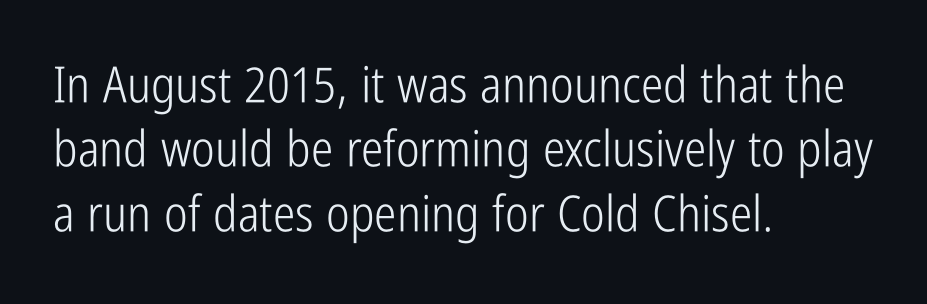
Q: Is the text bold? A: No.
Q: Is the text italic (slanted)? A: No, it is upright.
Q: Is the typeface a serif or a sans-serif typeface? A: Sans-serif.
Q: Is the text underlined? A: No.
Q: How is the paragraph aligned? A: Left-aligned.
Q: Is the spacing between letters normal or unusually wide? A: Normal.
Q: Is the spacing between lines tight, normal or loose? A: Normal.
Q: Width (condensed, normal, or wide)? A: Condensed.
Q: Stroke contrast? A: Low.
Q: x-height? A: Medium.
Q: Monospaced? A: No.
